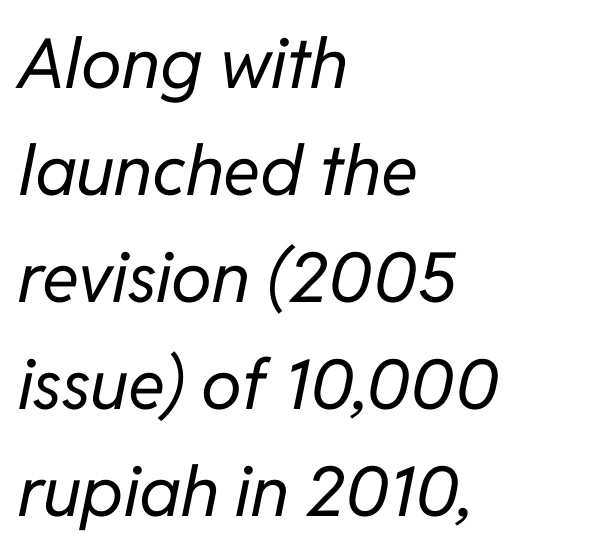
Observe the lean: these are italic letterforms. How would I describe the line gaps? Plain and ordinary. Proportional: the letters do not fall into vertical columns. Between one letter and the next there's only the usual sliver of space. The ragged edge is on the right, which tells us the setting is flush left.
